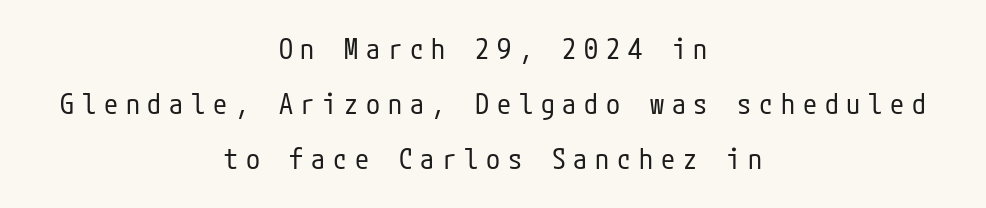
{"serif": "no", "italic": "no", "bold": "no", "weight": "regular", "width": "condensed", "stroke_contrast": "low", "x_height": "medium", "underline": "no", "align": "center", "line_spacing": "loose", "line_spacing_ratio": 1.97, "letter_spacing": "wide", "letter_spacing_em": 0.28, "glyph_px": 28}
